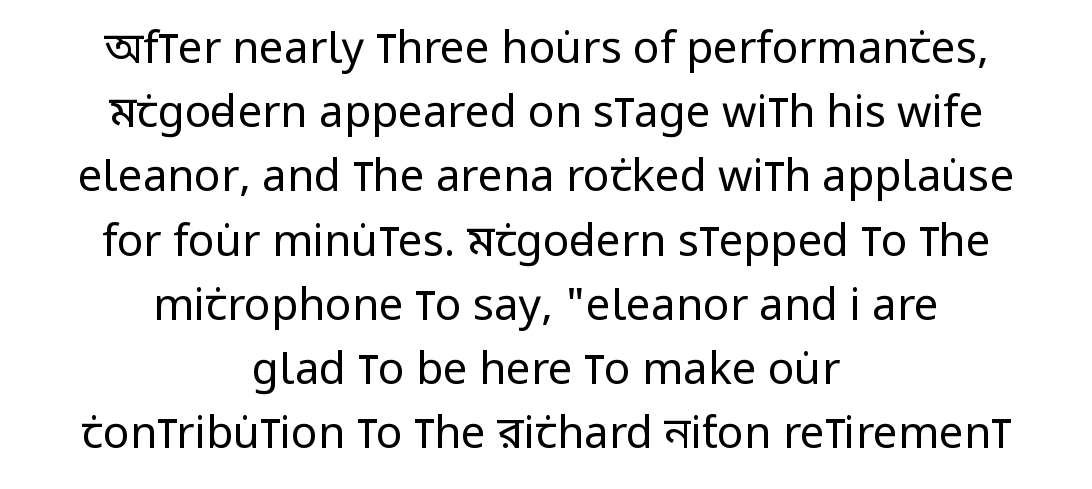
{"serif": "no", "italic": "no", "bold": "no", "weight": "regular", "width": "condensed", "stroke_contrast": "low", "x_height": "large", "monospaced": "no", "underline": "no", "align": "center", "line_spacing": "normal", "line_spacing_ratio": 1.46, "letter_spacing": "normal", "letter_spacing_em": 0.0, "glyph_px": 44}
